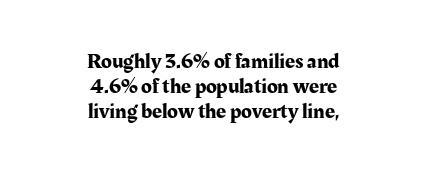
Q: Is the text italic (slanted)? A: No, it is upright.
Q: Is the text underlined? A: No.
Q: How is the paragraph aligned? A: Centered.
Q: Is the spacing between letters normal or unusually wide? A: Normal.
Q: Is the spacing between lines tight, normal or loose? A: Tight.
